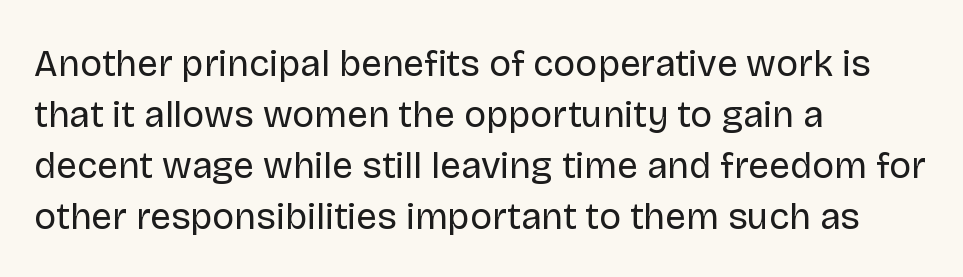
Heaviness? Minimal to ordinary, like unemphasized prose. Anything drawn beneath the words? Only blank space. The letters sit at their default tracking, neither squeezed nor spread. A typesetter would label this face a sans. What's the leading like? Ordinary, nothing unusual.
